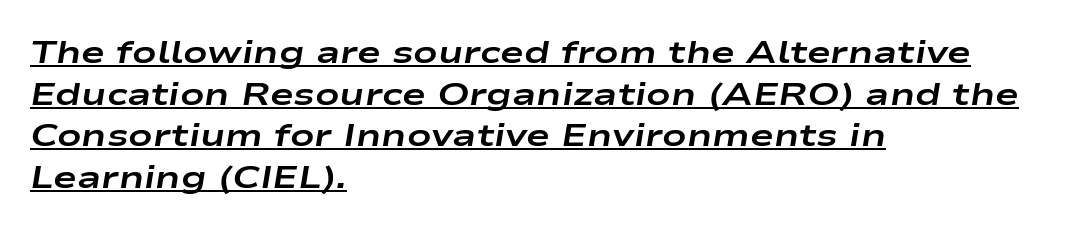
Q: Is the text bold? A: Yes.
Q: Is the text italic (slanted)? A: Yes, it leans right by about 9 degrees.
Q: Is the text underlined? A: Yes.
Q: How is the paragraph aligned? A: Left-aligned.
Q: Is the spacing between letters normal or unusually wide? A: Normal.
Q: Is the spacing between lines tight, normal or loose? A: Normal.
Q: Width (condensed, normal, or wide)? A: Wide.
Q: Stroke contrast? A: Low.
Q: x-height? A: Medium.
Q: Monospaced? A: No.
